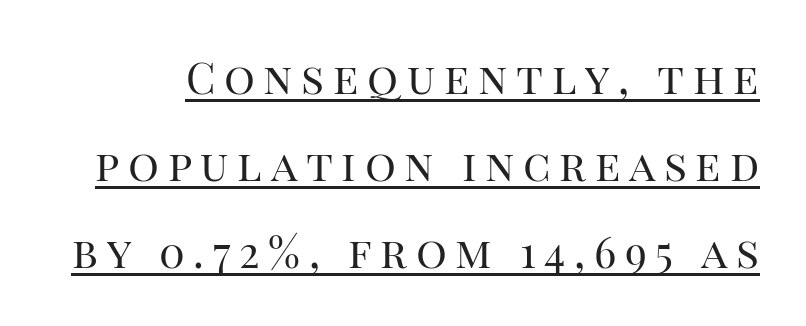
A roman cut, with each character standing at attention. The strokes are not fattened; the text isn't bold. Check where the strokes stop: tiny serifs finish them off. Underlined type. Interline gaps are noticeably wide in this sample.
